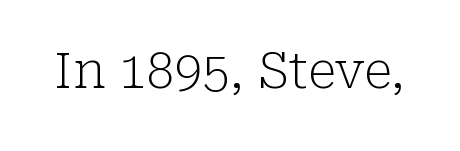
{"serif": "yes", "italic": "no", "bold": "no", "weight": "light", "width": "normal", "stroke_contrast": "low", "x_height": "medium", "monospaced": "no", "underline": "no", "letter_spacing": "normal", "letter_spacing_em": 0.0, "glyph_px": 50}
